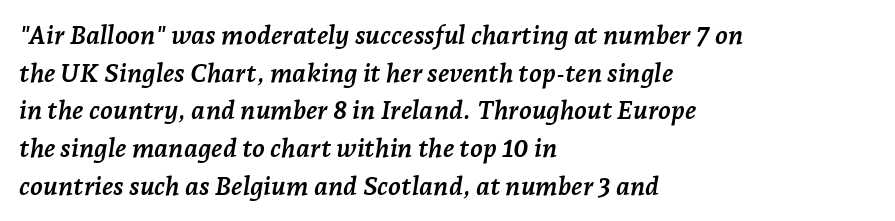
The image shows 26 px bold type, italic (leaning right); set left-aligned, normal line spacing (1.45x), normal letter spacing, not underlined.
